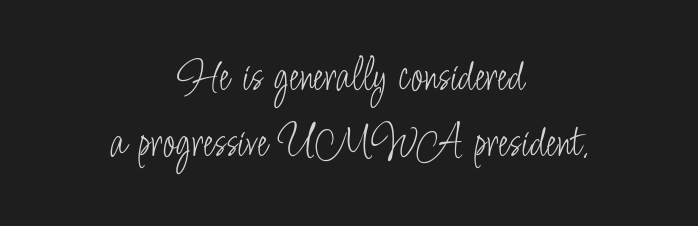
The image shows 48 px light, condensed sans-serif type; set centered, normal line spacing (1.38x), normal letter spacing, not underlined; low stroke contrast and a small x-height.
